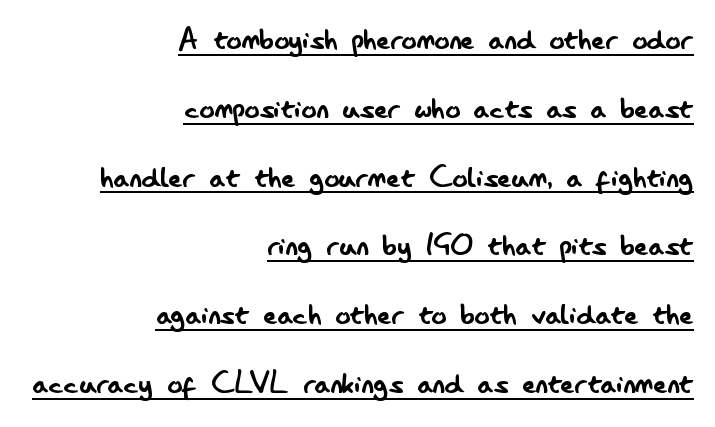
Q: Is the text bold? A: No.
Q: Is the text italic (slanted)? A: No, it is upright.
Q: Is the typeface a serif or a sans-serif typeface? A: Sans-serif.
Q: Is the text underlined? A: Yes.
Q: How is the paragraph aligned? A: Right-aligned.
Q: Is the spacing between letters normal or unusually wide? A: Normal.
Q: Width (condensed, normal, or wide)? A: Condensed.
Q: Stroke contrast? A: Low.
Q: x-height? A: Small.
Q: Monospaced? A: No.
